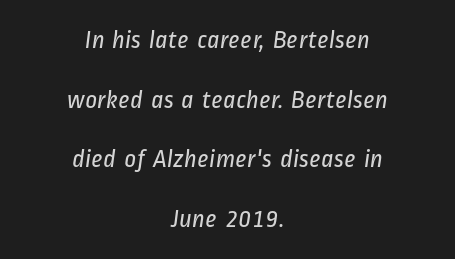
{"bold": "no", "underline": "no", "align": "center", "line_spacing": "loose", "line_spacing_ratio": 2.29, "letter_spacing": "normal", "letter_spacing_em": 0.0, "glyph_px": 26}
